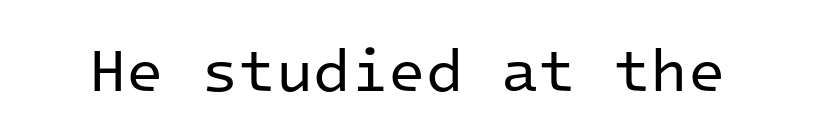
{"serif": "no", "italic": "no", "bold": "no", "weight": "regular", "width": "normal", "stroke_contrast": "low", "x_height": "medium", "monospaced": "yes", "underline": "no", "letter_spacing": "normal", "letter_spacing_em": 0.0, "glyph_px": 61}
